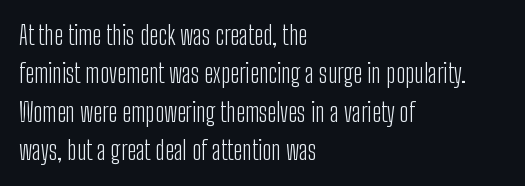
{"italic": "no", "bold": "no", "underline": "no", "align": "left", "line_spacing": "normal", "line_spacing_ratio": 1.48, "letter_spacing": "normal", "letter_spacing_em": 0.0, "glyph_px": 26}
